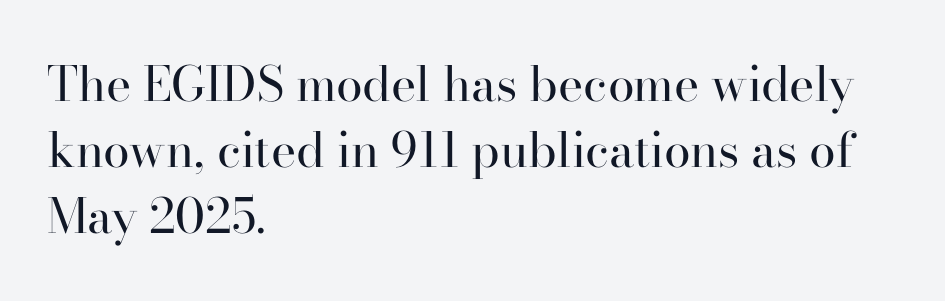
Q: Is the text bold? A: No.
Q: Is the text italic (slanted)? A: No, it is upright.
Q: Is the typeface a serif or a sans-serif typeface? A: Serif.
Q: Is the text underlined? A: No.
Q: How is the paragraph aligned? A: Left-aligned.
Q: Is the spacing between letters normal or unusually wide? A: Normal.
Q: Is the spacing between lines tight, normal or loose? A: Normal.
Q: Width (condensed, normal, or wide)? A: Normal.
Q: Stroke contrast? A: High.
Q: x-height? A: Small.
Q: Monospaced? A: No.
